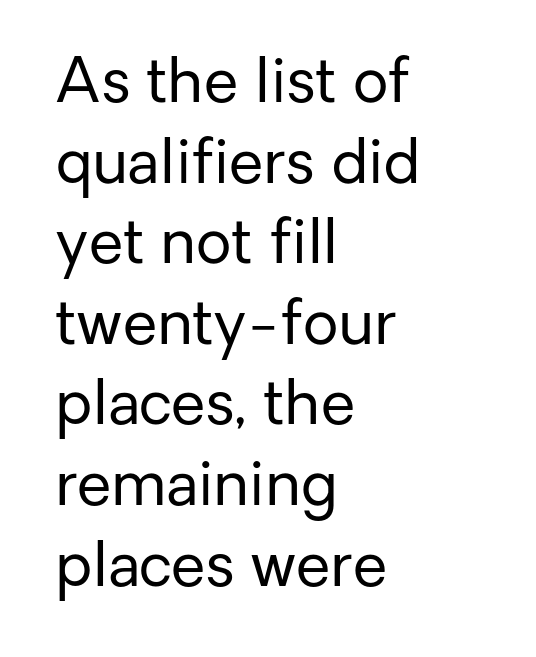
The lines are quadded left. It's the straight-up-and-down kind of type. The text was rendered using a sans face with plain stroke endings. Letters have the restrained weight of plain body copy at most.
